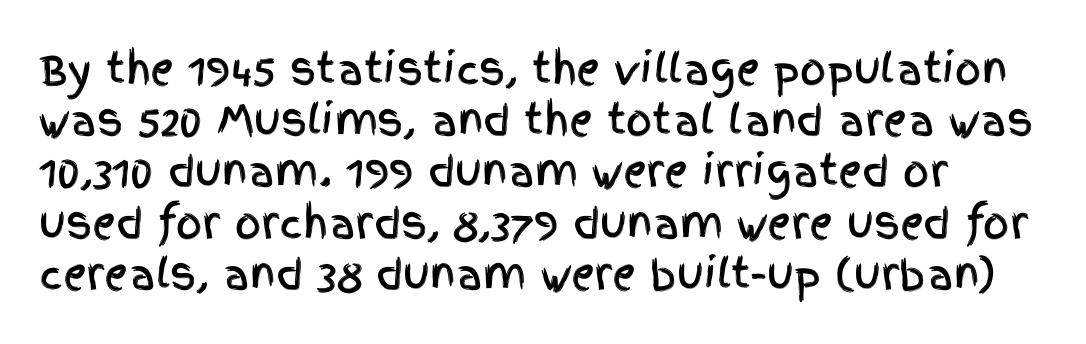
The image shows 41 px condensed sans-serif type, upright; set normal line spacing (1.25x), normal letter spacing, not underlined; a large x-height.
